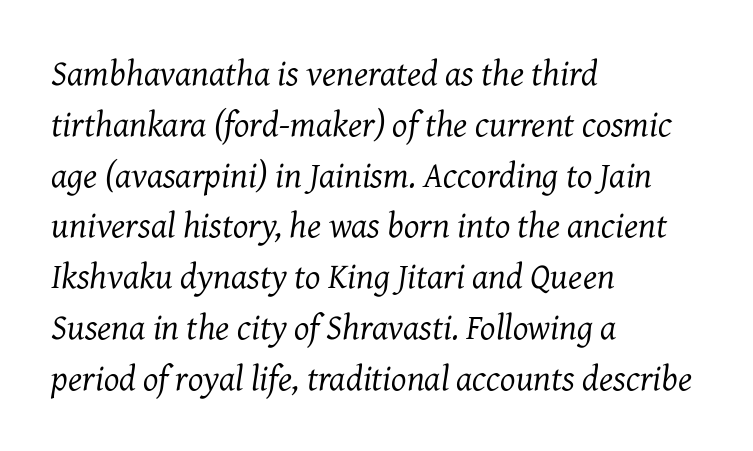
The image shows 36 px regular-weight serif type, italic (leaning right); set left-aligned, normal line spacing (1.41x), normal letter spacing, not underlined; medium stroke contrast and a medium x-height.
